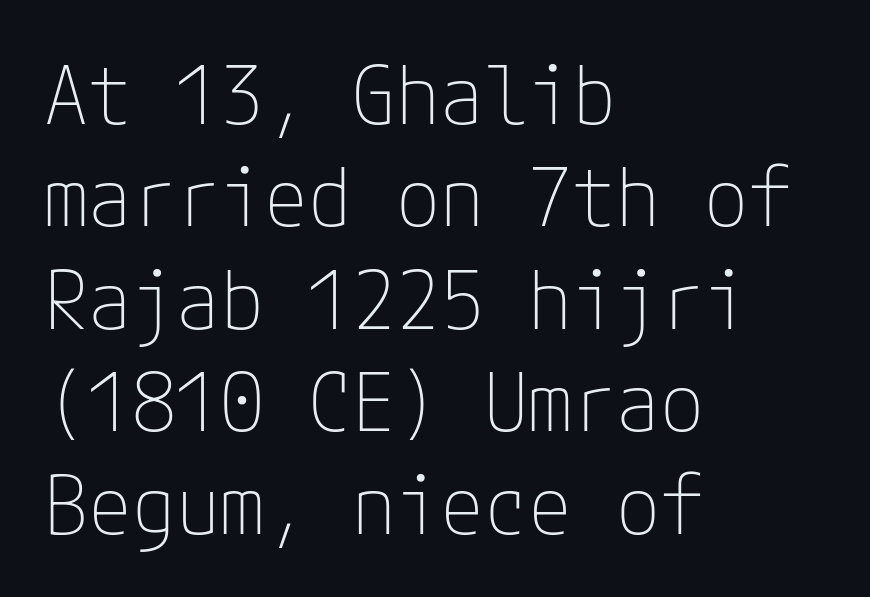
{"serif": "no", "italic": "no", "bold": "no", "weight": "thin", "width": "normal", "stroke_contrast": "low", "x_height": "medium", "underline": "no", "align": "left", "line_spacing": "normal", "line_spacing_ratio": 1.28, "letter_spacing": "normal", "letter_spacing_em": 0.0, "glyph_px": 80}
